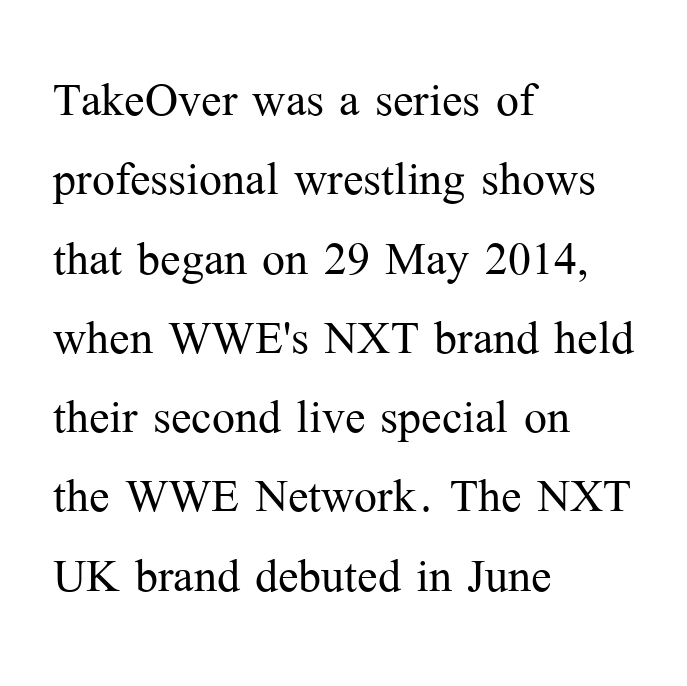
Q: Is the text bold? A: No.
Q: Is the text italic (slanted)? A: No, it is upright.
Q: Is the typeface a serif or a sans-serif typeface? A: Serif.
Q: Is the text underlined? A: No.
Q: How is the paragraph aligned? A: Left-aligned.
Q: Is the spacing between letters normal or unusually wide? A: Normal.
Q: Is the spacing between lines tight, normal or loose? A: Normal.
Q: Width (condensed, normal, or wide)? A: Normal.
Q: Stroke contrast? A: Medium.
Q: x-height? A: Medium.
Q: Monospaced? A: No.
